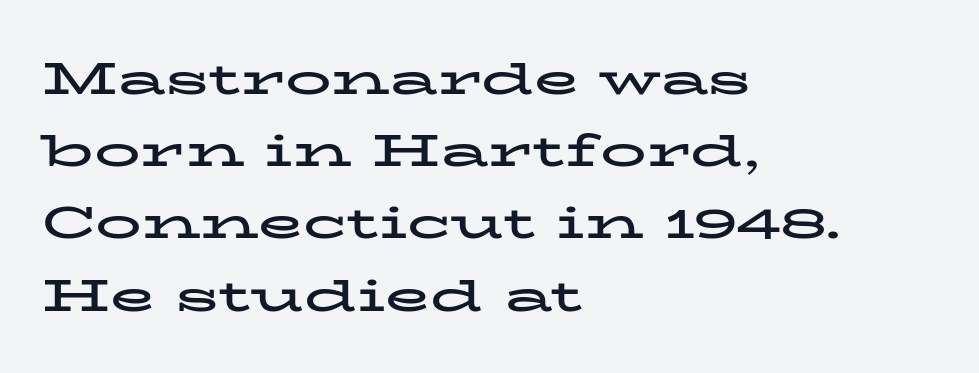
Q: Is the text bold? A: Yes.
Q: Is the text italic (slanted)? A: No, it is upright.
Q: Is the typeface a serif or a sans-serif typeface? A: Serif.
Q: Is the text underlined? A: No.
Q: How is the paragraph aligned? A: Left-aligned.
Q: Is the spacing between letters normal or unusually wide? A: Normal.
Q: Is the spacing between lines tight, normal or loose? A: Normal.
Q: Width (condensed, normal, or wide)? A: Wide.
Q: Stroke contrast? A: Low.
Q: x-height? A: Medium.
Q: Monospaced? A: No.
